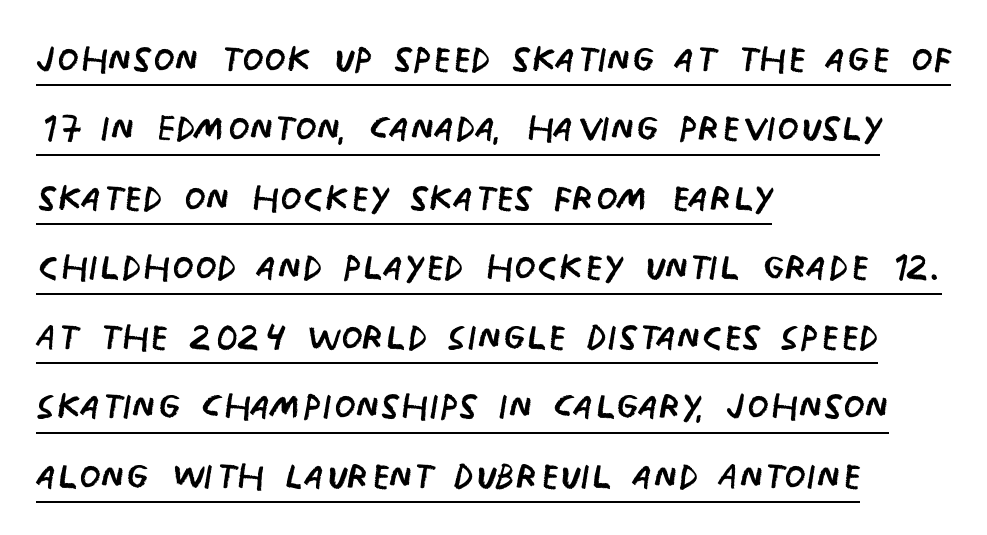
{"serif": "no", "bold": "no", "weight": "regular", "width": "condensed", "stroke_contrast": "low", "x_height": "large", "monospaced": "no", "underline": "yes", "align": "left", "line_spacing": "normal", "line_spacing_ratio": 1.39, "letter_spacing": "normal", "letter_spacing_em": 0.0, "glyph_px": 50}
